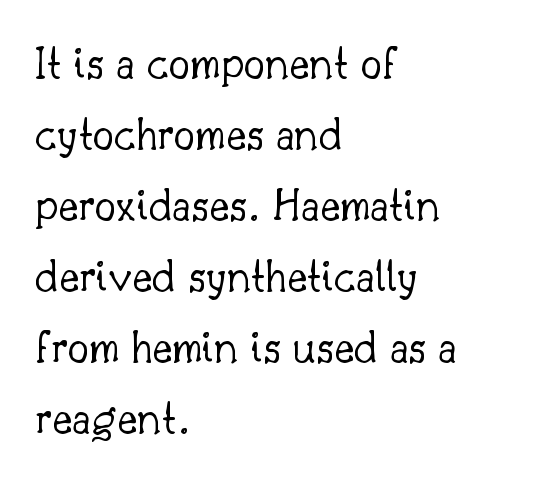
{"italic": "no", "bold": "no", "weight": "light", "width": "normal", "stroke_contrast": "low", "x_height": "small", "monospaced": "no", "underline": "no", "align": "left", "line_spacing": "normal", "line_spacing_ratio": 1.48, "letter_spacing": "normal", "letter_spacing_em": 0.0, "glyph_px": 48}
